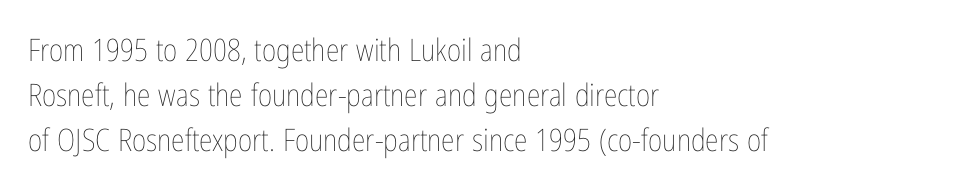
{"italic": "no", "bold": "no", "weight": "thin", "width": "condensed", "stroke_contrast": "low", "x_height": "medium", "monospaced": "no", "underline": "no", "align": "left", "line_spacing": "normal", "line_spacing_ratio": 1.45, "letter_spacing": "normal", "letter_spacing_em": 0.0, "glyph_px": 31}
